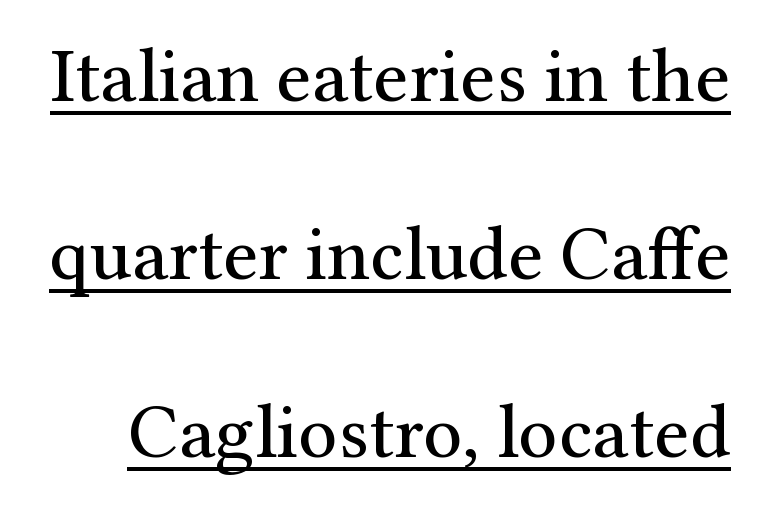
{"serif": "yes", "italic": "no", "bold": "no", "weight": "regular", "width": "normal", "stroke_contrast": "medium", "x_height": "medium", "monospaced": "no", "underline": "yes", "line_spacing": "loose", "line_spacing_ratio": 2.28, "letter_spacing": "normal", "letter_spacing_em": 0.0, "glyph_px": 78}
